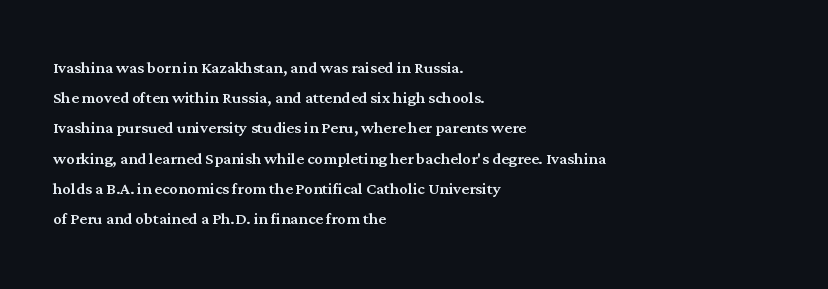
Q: Is the text italic (slanted)? A: No, it is upright.
Q: Is the text underlined? A: No.
Q: How is the paragraph aligned? A: Left-aligned.
Q: Is the spacing between letters normal or unusually wide? A: Normal.
Q: Is the spacing between lines tight, normal or loose? A: Normal.
